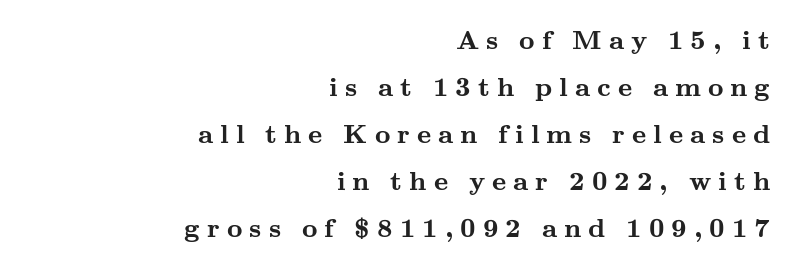
The passage shown is not underscored anywhere. Characters follow at a spacing far wider than the type designer built in. Is the block centered? No — it sits flush against the right margin. The font is running at its bold setting. A roman cut, with each character standing at attention.
